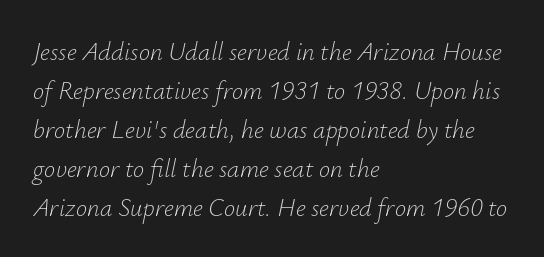
Q: Is the text bold? A: No.
Q: Is the text italic (slanted)? A: Yes, it leans right by about 12 degrees.
Q: Is the text underlined? A: No.
Q: How is the paragraph aligned? A: Left-aligned.
Q: Is the spacing between letters normal or unusually wide? A: Normal.
Q: Is the spacing between lines tight, normal or loose? A: Normal.
